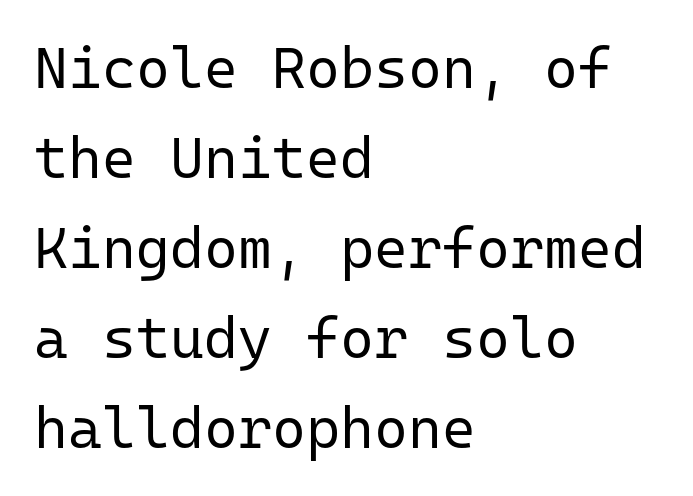
Q: Is the text bold? A: No.
Q: Is the text italic (slanted)? A: No, it is upright.
Q: Is the typeface a serif or a sans-serif typeface? A: Sans-serif.
Q: Is the text underlined? A: No.
Q: How is the paragraph aligned? A: Left-aligned.
Q: Is the spacing between letters normal or unusually wide? A: Normal.
Q: Is the spacing between lines tight, normal or loose? A: Normal.
Q: Width (condensed, normal, or wide)? A: Normal.
Q: Stroke contrast? A: Low.
Q: x-height? A: Medium.
Q: Monospaced? A: Yes.
